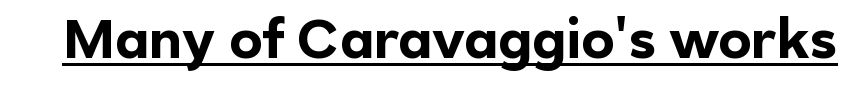
The image shows 55 px bold sans-serif type, upright; set normal letter spacing, underlined; a medium x-height.
